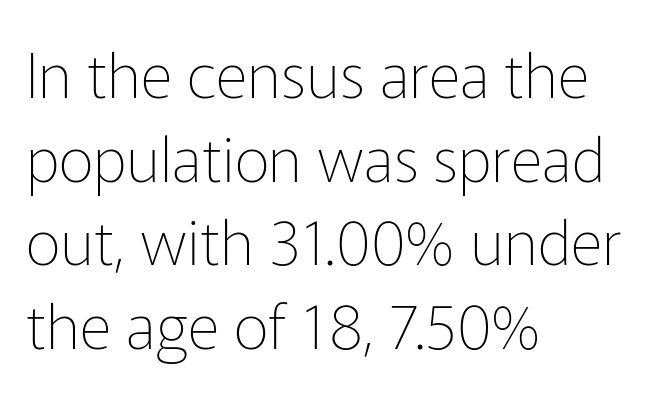
Q: Is the text bold? A: No.
Q: Is the text italic (slanted)? A: No, it is upright.
Q: Is the typeface a serif or a sans-serif typeface? A: Sans-serif.
Q: Is the text underlined? A: No.
Q: How is the paragraph aligned? A: Left-aligned.
Q: Is the spacing between letters normal or unusually wide? A: Normal.
Q: Is the spacing between lines tight, normal or loose? A: Normal.
Q: Width (condensed, normal, or wide)? A: Normal.
Q: Stroke contrast? A: Low.
Q: x-height? A: Medium.
Q: Monospaced? A: No.
